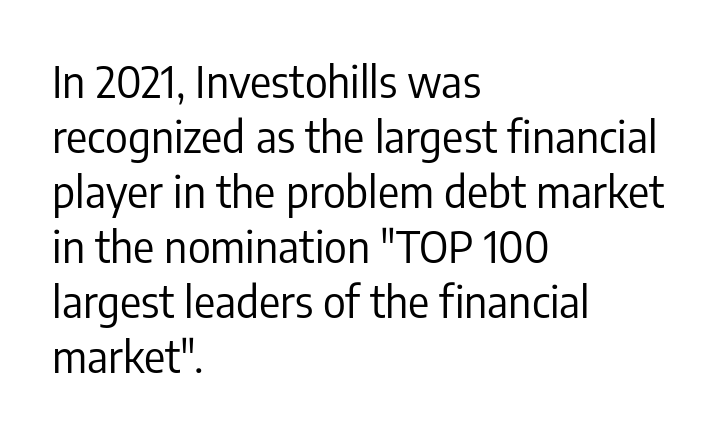
A clean baseline with only descenders dipping below it. The line texture is even and compact thanks to regular tracking. The typeface has the unassuming heft of standard copy or less. Upright lettering throughout.
